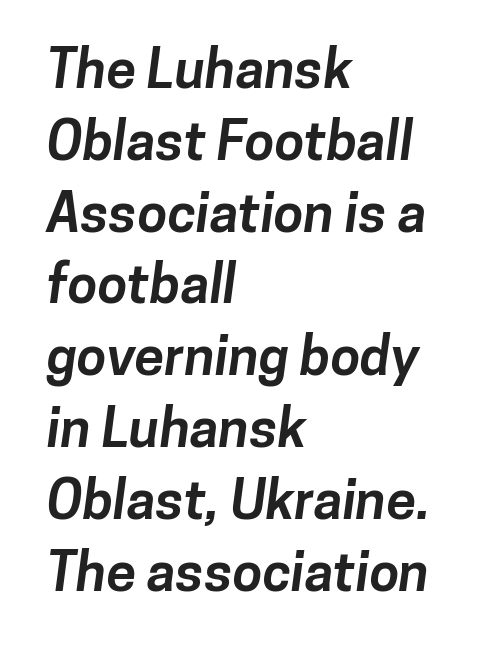
Type without underlining. These lines stack with their left ends in a neat column. The passage shown stacks its lines at a standard gap. Note: no serifs on the glyphs. Caption: standard tracking, unaltered.
